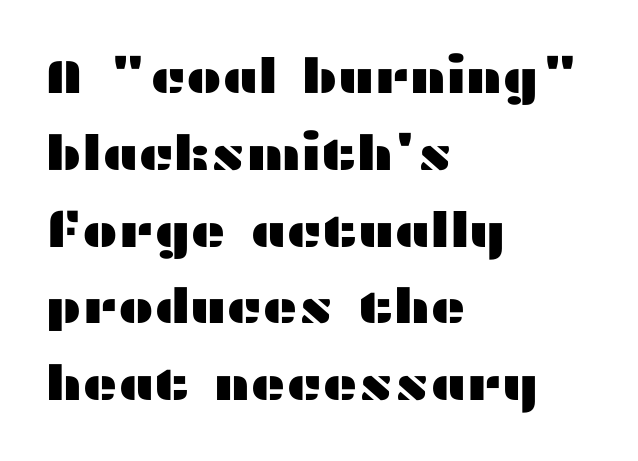
Which margin do the lines hug? The left one — the right edge is uneven. Each letter keeps its own natural width here, so spacing adapts to shape. Honestly, the row spacing looks completely unremarkable. The tracking reads as untouched default to a designer's eye. A sans-serif font was chosen for this passage. Quick note: underline off.
